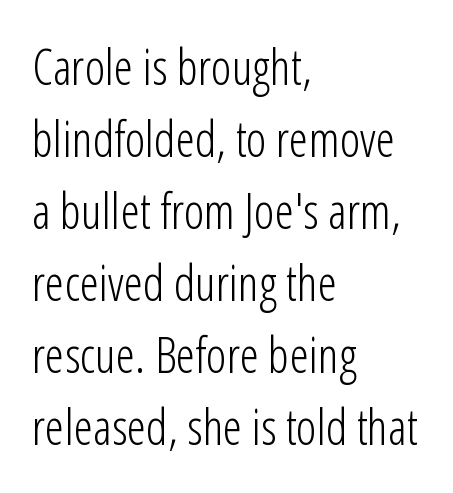
The image shows 49 px light, condensed sans-serif type, upright; set left-aligned, normal line spacing (1.47x), normal letter spacing, not underlined; low stroke contrast and a medium x-height.
